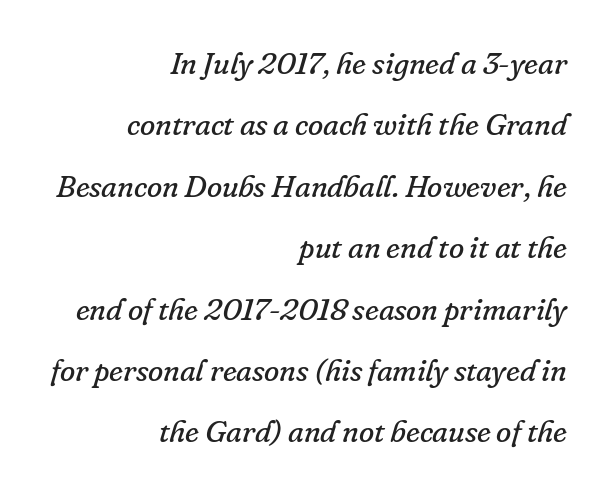
Look at the bottom of the vertical strokes: they flare into serifs here. The passage shown has conventional tracking throughout. When letters slant like this, we call the style italic. A typesetter would call this proportional, since set widths differ per character. Each new line begins a long way beneath the previous one. Descenders are the only things crossing below the line.
